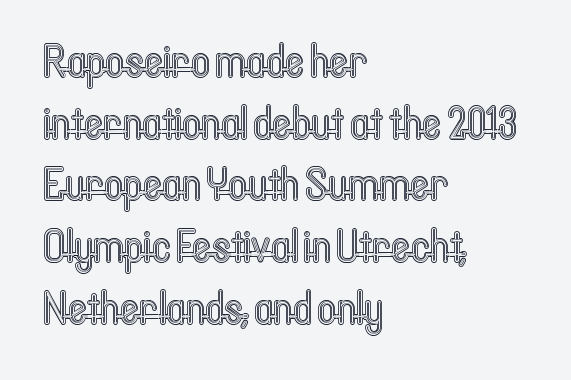
Here the designer chose a conventional face with non-uniform glyph widths. Where is the straight margin? On the left. Ordinary non-slanted type is in use. The type is set solid horizontally, with unmodified tracking. Interline gaps are of average width in this sample.
